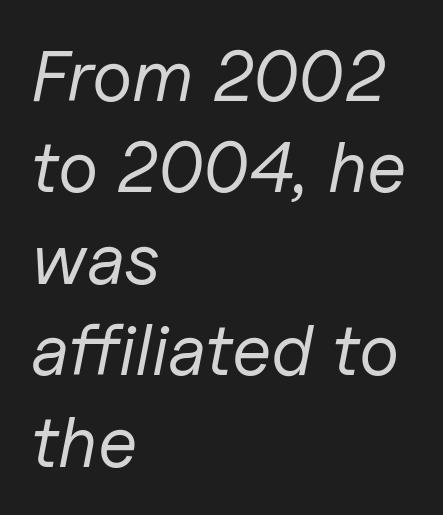
{"italic": "yes", "lean": "right", "slant_degrees": 11, "bold": "no", "weight": "regular", "width": "normal", "stroke_contrast": "low", "x_height": "medium", "monospaced": "no", "underline": "no", "align": "left", "line_spacing": "normal", "line_spacing_ratio": 1.27, "letter_spacing": "normal", "letter_spacing_em": 0.0, "glyph_px": 72}
